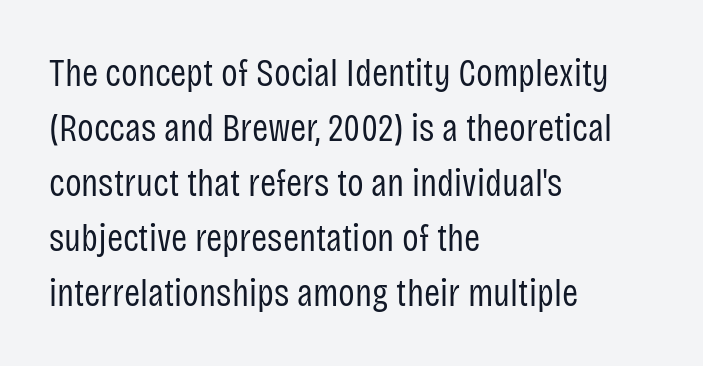
No italicization has been applied; the sample stays upright. The characters display no serif detailing; their extremities are plain. Leftover space on each line is placed entirely after the last word. Vertical spacing — default. The typeface has the unassuming heft of standard copy or less.
